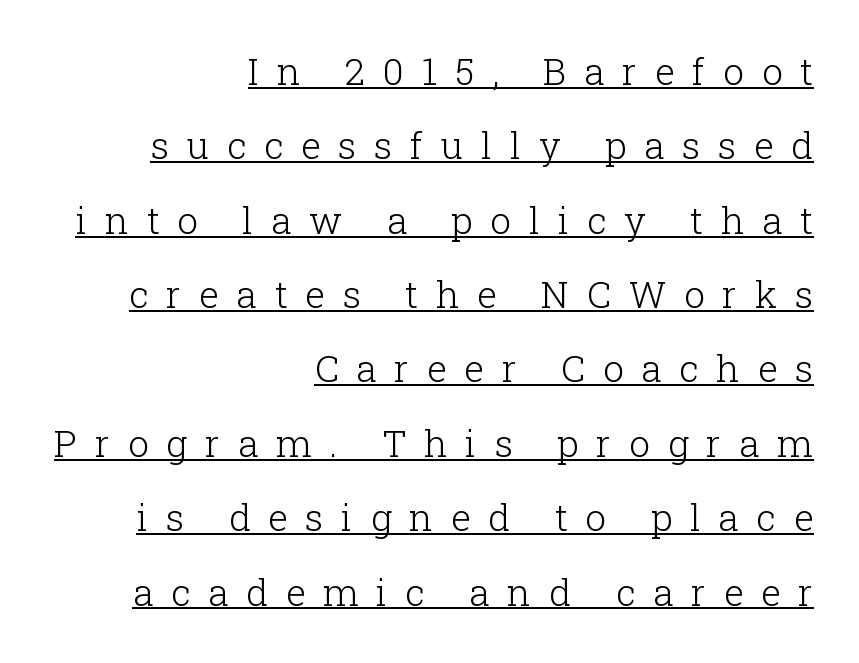
Q: Is the text bold? A: No.
Q: Is the text italic (slanted)? A: No, it is upright.
Q: Is the typeface a serif or a sans-serif typeface? A: Serif.
Q: Is the text underlined? A: Yes.
Q: How is the paragraph aligned? A: Right-aligned.
Q: Is the spacing between letters normal or unusually wide? A: Unusually wide.
Q: Is the spacing between lines tight, normal or loose? A: Loose.
Q: Width (condensed, normal, or wide)? A: Normal.
Q: Stroke contrast? A: Low.
Q: x-height? A: Medium.
Q: Monospaced? A: No.
